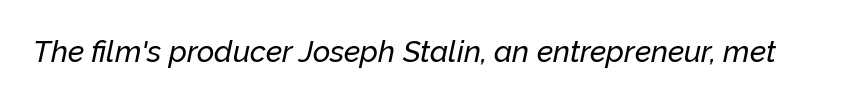
{"italic": "yes", "lean": "right", "slant_degrees": 12, "width": "normal", "stroke_contrast": "low", "x_height": "medium", "monospaced": "no", "underline": "no", "letter_spacing": "normal", "letter_spacing_em": 0.0, "glyph_px": 30}
